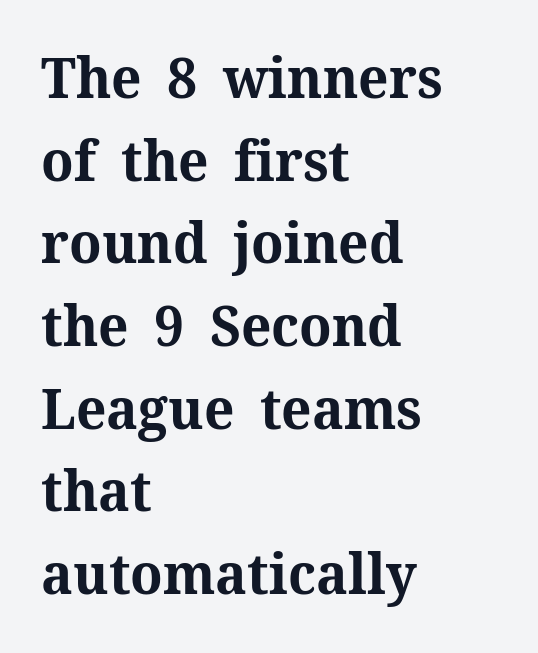
The sample has been set heavy, in full bold. This rendering uses left alignment, leaving the right contour irregular. Look at the tracking — it's just the regular setting, nothing added. A typesetter would call this proportional, since set widths differ per character. Posture: upright roman.
